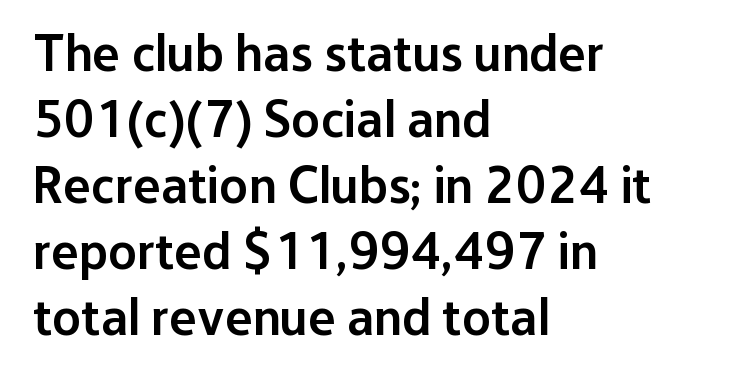
Q: Is the text bold? A: Semi-bold.
Q: Is the text italic (slanted)? A: No, it is upright.
Q: Is the typeface a serif or a sans-serif typeface? A: Sans-serif.
Q: Is the text underlined? A: No.
Q: How is the paragraph aligned? A: Left-aligned.
Q: Is the spacing between letters normal or unusually wide? A: Normal.
Q: Is the spacing between lines tight, normal or loose? A: Normal.
Q: Width (condensed, normal, or wide)? A: Normal.
Q: Stroke contrast? A: Low.
Q: x-height? A: Medium.
Q: Monospaced? A: No.
